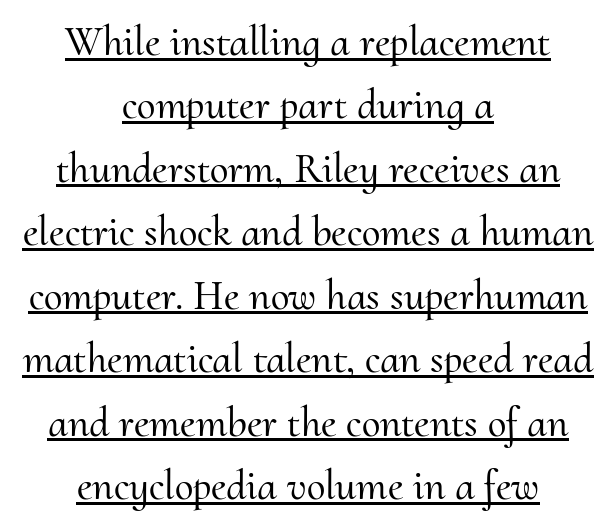
{"serif": "yes", "italic": "no", "width": "normal", "stroke_contrast": "medium", "x_height": "small", "monospaced": "no", "underline": "yes", "align": "center", "line_spacing": "normal", "line_spacing_ratio": 1.51, "letter_spacing": "normal", "letter_spacing_em": 0.0, "glyph_px": 42}
